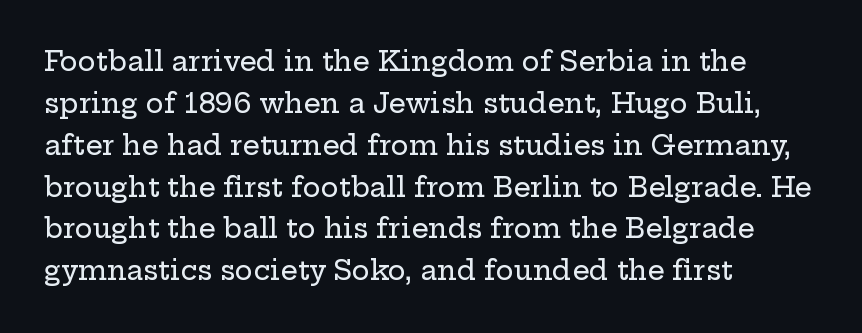
{"italic": "no", "underline": "no", "align": "left", "line_spacing": "normal", "line_spacing_ratio": 1.55, "letter_spacing": "normal", "letter_spacing_em": 0.0, "glyph_px": 27}
